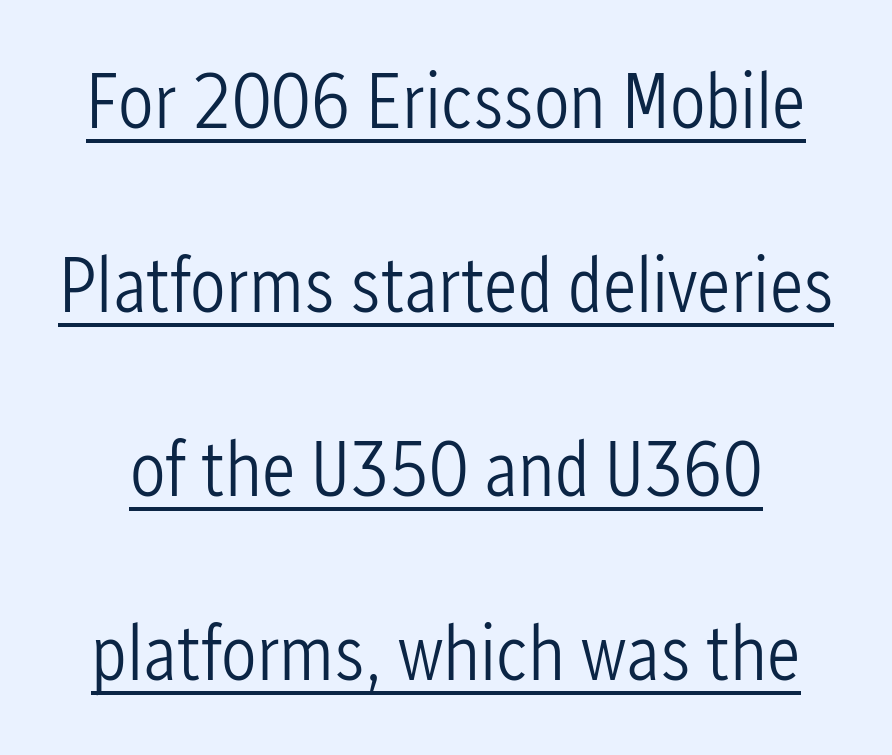
{"serif": "no", "italic": "no", "bold": "no", "weight": "light", "width": "condensed", "stroke_contrast": "low", "x_height": "medium", "monospaced": "no", "underline": "yes", "line_spacing": "loose", "line_spacing_ratio": 2.33, "letter_spacing": "normal", "letter_spacing_em": 0.0, "glyph_px": 79}
